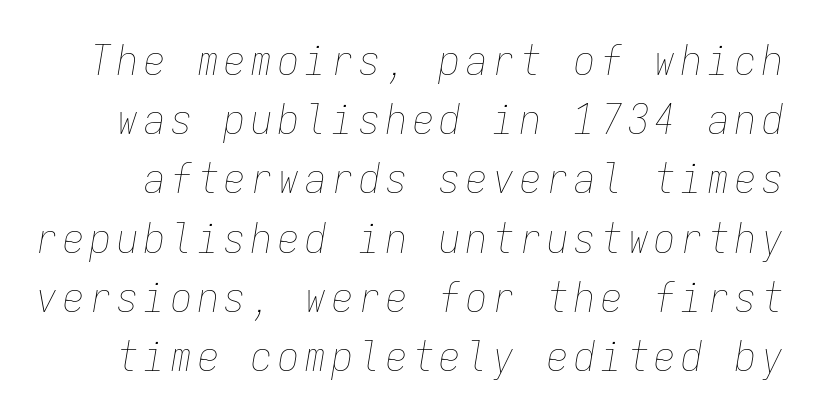
The passage shown stacks its lines at a standard gap. If you drew a line through each stem, it would be angled. Stems and bowls with no extra thickness — not bold. Looks like terminal output: every glyph gets an equal slot. Decoration check: the copy has no underline.
